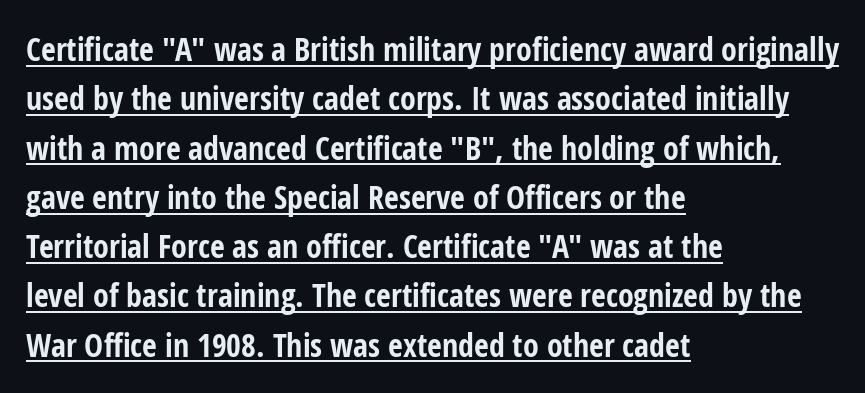
{"serif": "no", "italic": "no", "bold": "yes", "weight": "bold", "width": "condensed", "stroke_contrast": "low", "x_height": "medium", "monospaced": "no", "underline": "yes", "align": "left", "line_spacing": "normal", "line_spacing_ratio": 1.54, "letter_spacing": "normal", "letter_spacing_em": 0.0, "glyph_px": 32}
